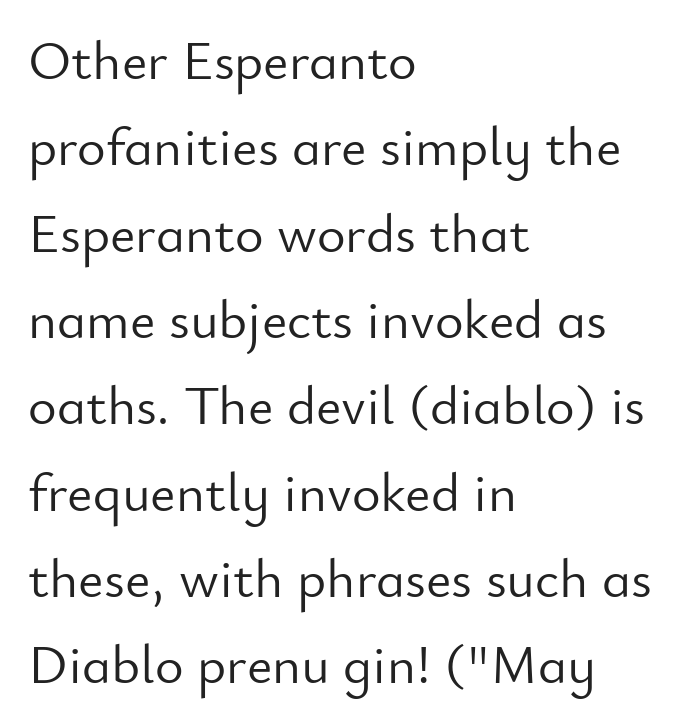
The image shows 55 px light sans-serif type, upright; set left-aligned, normal line spacing (1.57x), normal letter spacing, not underlined; low stroke contrast and a small x-height.
